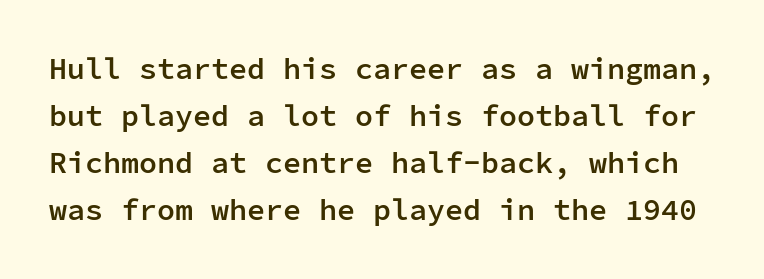
{"serif": "no", "italic": "no", "bold": "semi", "weight": "semibold", "width": "normal", "stroke_contrast": "low", "x_height": "medium", "monospaced": "yes", "underline": "no", "line_spacing": "normal", "line_spacing_ratio": 1.57, "letter_spacing": "normal", "letter_spacing_em": 0.0, "glyph_px": 30}
